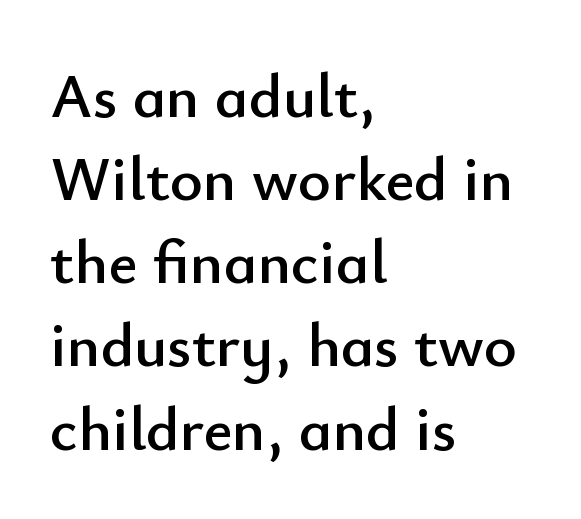
Q: Is the text italic (slanted)? A: No, it is upright.
Q: Is the typeface a serif or a sans-serif typeface? A: Sans-serif.
Q: Is the text underlined? A: No.
Q: How is the paragraph aligned? A: Left-aligned.
Q: Is the spacing between letters normal or unusually wide? A: Normal.
Q: Is the spacing between lines tight, normal or loose? A: Normal.
Q: Width (condensed, normal, or wide)? A: Normal.
Q: Stroke contrast? A: Low.
Q: x-height? A: Small.
Q: Monospaced? A: No.
